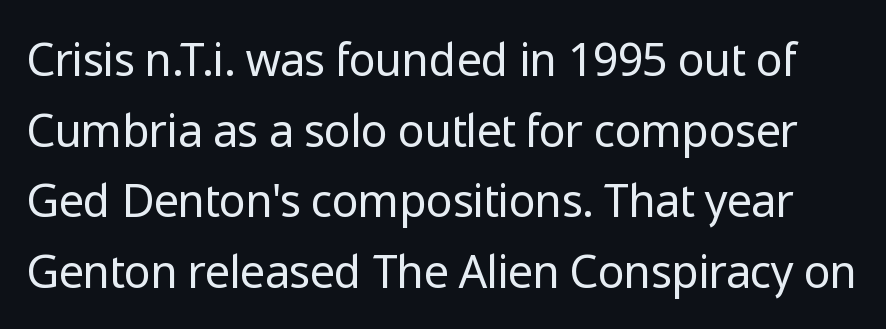
This rendering leaves character spacing at its baseline value. You can tell it's not italic because the verticals are truly vertical. The string is rendered with underlining switched off. The face looks like a standard text weight, possibly lighter.
